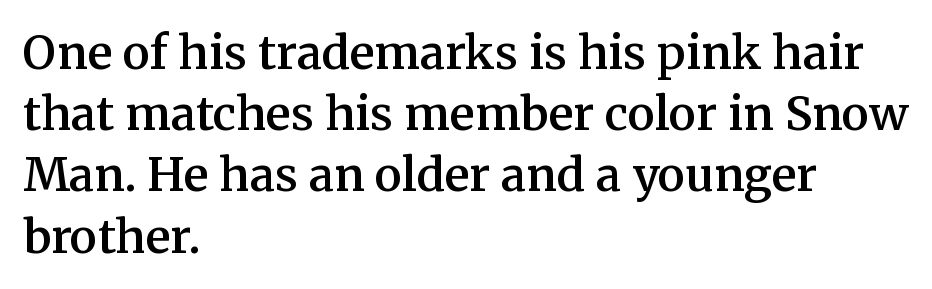
Q: Is the text bold? A: Semi-bold.
Q: Is the text italic (slanted)? A: No, it is upright.
Q: Is the typeface a serif or a sans-serif typeface? A: Serif.
Q: Is the text underlined? A: No.
Q: How is the paragraph aligned? A: Left-aligned.
Q: Is the spacing between letters normal or unusually wide? A: Normal.
Q: Is the spacing between lines tight, normal or loose? A: Normal.
Q: Width (condensed, normal, or wide)? A: Normal.
Q: Stroke contrast? A: Medium.
Q: x-height? A: Medium.
Q: Monospaced? A: No.
